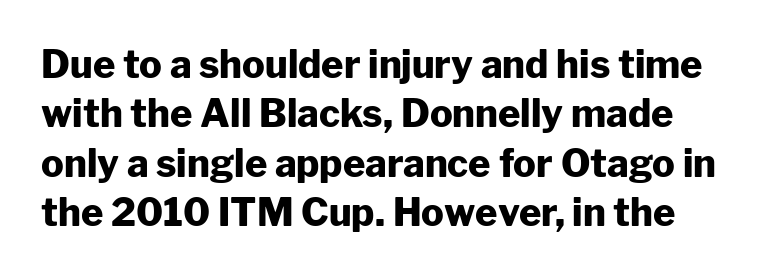
Spacing between characters is what you'd get straight out of the box. The glyphs are unaccompanied by any horizontal stroke below them. Leading: standard. Does the weight exceed regular? Yes, all the way to bold. Varying glyph widths throughout — classic text-font behaviour. The letters stand upright; this is a roman face.
